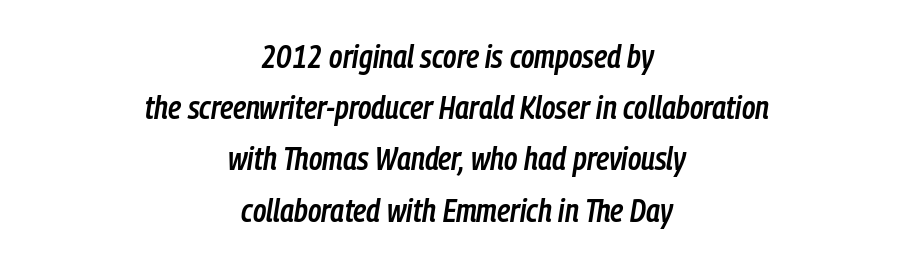
The face used here is rendered with its standard letterfit. Its strokes are somewhat broadened, the hallmark of semibold type. Is this a fixed-width face? No — the glyphs have proportional, varying widths. Typeset on center — no edge is straight. Is the type slanted? Yes — the strokes lean at a clear angle.
